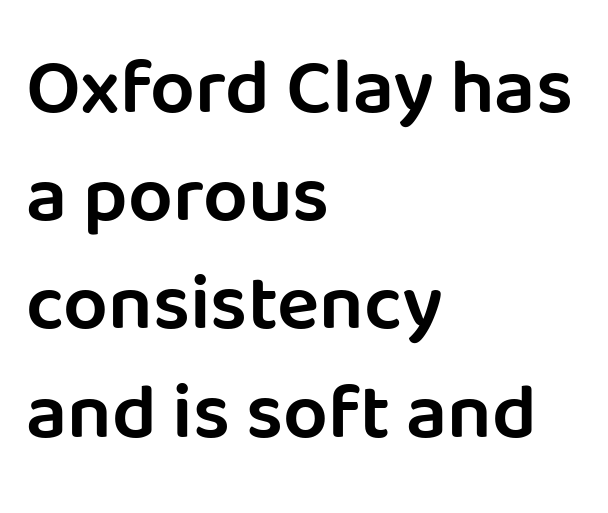
The image shows 79 px semibold sans-serif type, upright; set left-aligned, normal line spacing (1.37x), normal letter spacing, not underlined; low stroke contrast and a large x-height.
